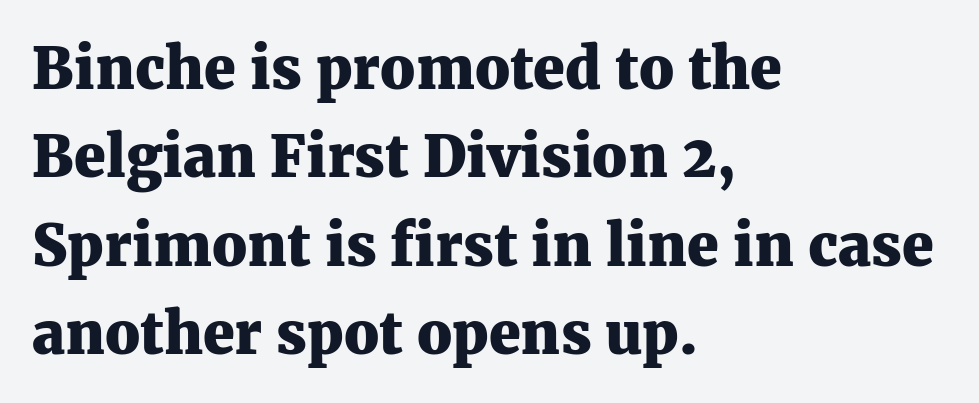
Q: Is the text bold? A: Yes.
Q: Is the text italic (slanted)? A: No, it is upright.
Q: Is the typeface a serif or a sans-serif typeface? A: Serif.
Q: Is the text underlined? A: No.
Q: How is the paragraph aligned? A: Left-aligned.
Q: Is the spacing between letters normal or unusually wide? A: Normal.
Q: Is the spacing between lines tight, normal or loose? A: Normal.
Q: Width (condensed, normal, or wide)? A: Normal.
Q: Stroke contrast? A: Medium.
Q: x-height? A: Medium.
Q: Monospaced? A: No.
